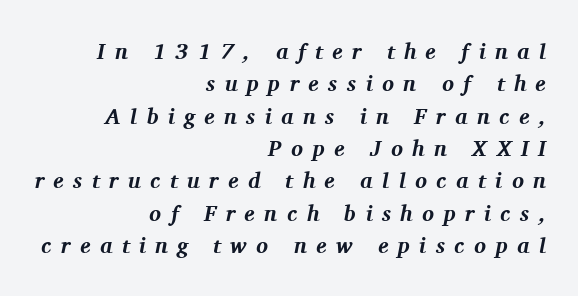
{"italic": "yes", "lean": "right", "slant_degrees": 11, "bold": "yes", "underline": "no", "align": "right", "line_spacing": "normal", "line_spacing_ratio": 1.47, "letter_spacing": "wide", "letter_spacing_em": 0.43, "glyph_px": 22}
